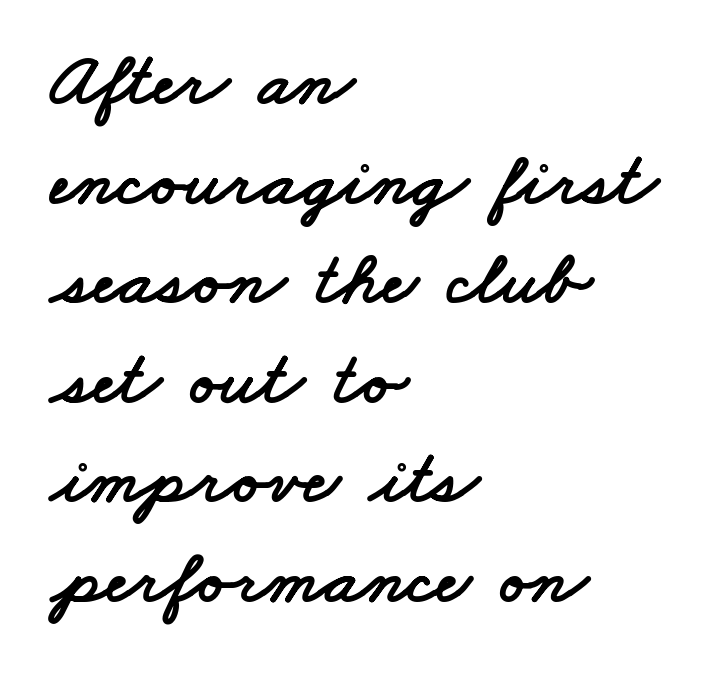
Check where the strokes stop: nothing finishes them off — pure sans. Characters follow at the spacing the type designer built in. This block has exactly the height ordinary leading produces. Character widths vary here, with narrow letters taking less room than wide ones. Left-aligned paragraph, ragged on the right.
